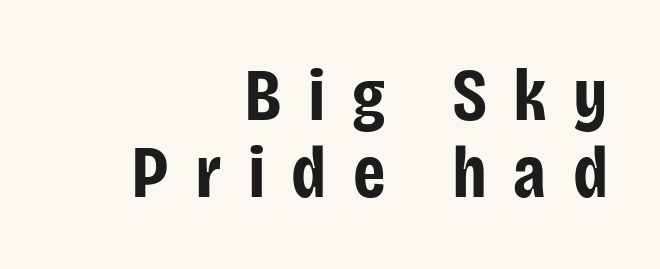
The designer went with a sans here, leaving each stem footless. Layout note: lines flush right. Here the glyphs are tracked loosely, breaking word shapes into spaced letters. Underlining? Definitely not there. Spacing verdict: proportional, widths tailored to each character.
